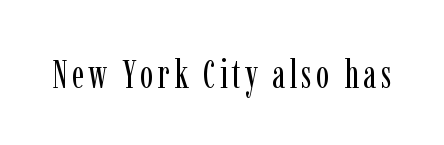
Unbolded letterforms with no extra heft. The words here are not underlined. Font category for this specimen: serif. Characters remain perfectly vertical along every line. Note the varied advance widths — an 'i' is clearly narrower than an 'm'.
